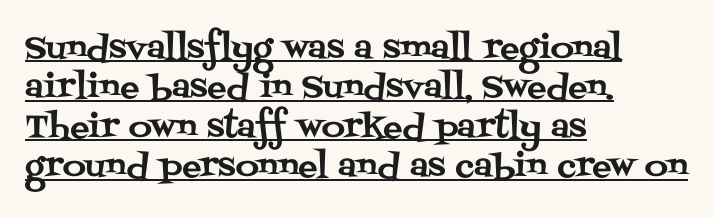
The image shows 32 px serif type, upright; set left-aligned, line spacing 1.23x, normal letter spacing, underlined; medium stroke contrast and a large x-height.
